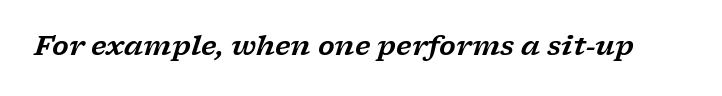
Q: Is the text italic (slanted)? A: Yes, it leans right by about 17 degrees.
Q: Is the text underlined? A: No.
Q: Is the spacing between letters normal or unusually wide? A: Normal.
